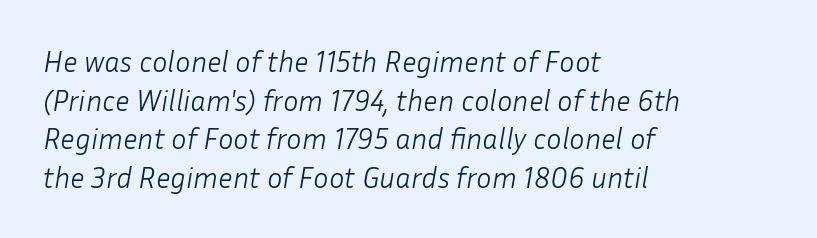
Is the block centered? No — it sits flush against the left margin. This sample uses an oblique cut, with every glyph tilted off the vertical. Horizontal bands of white between lines are of average thickness. Is this a fixed-width face? No — the glyphs have proportional, varying widths.
